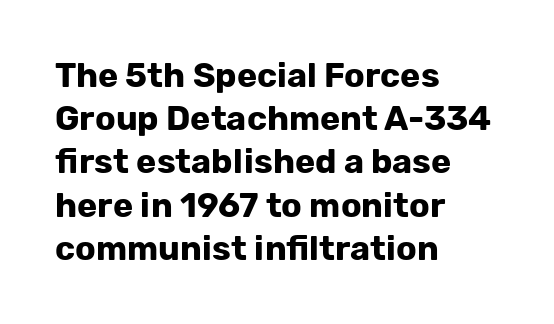
The image shows 34 px bold sans-serif type, upright; set left-aligned, normal line spacing (1.27x), normal letter spacing, not underlined; low stroke contrast and a medium x-height.
